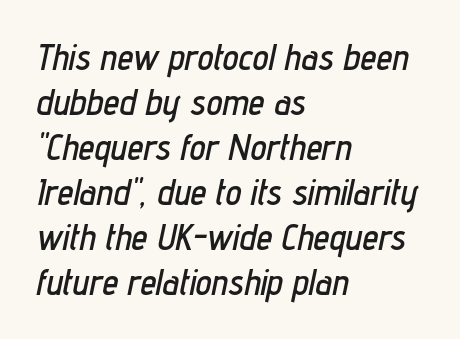
{"italic": "yes", "lean": "right", "slant_degrees": 12, "width": "condensed", "stroke_contrast": "low", "x_height": "medium", "monospaced": "no", "underline": "no", "align": "left", "line_spacing": "normal", "line_spacing_ratio": 1.25, "letter_spacing": "normal", "letter_spacing_em": 0.0, "glyph_px": 36}
